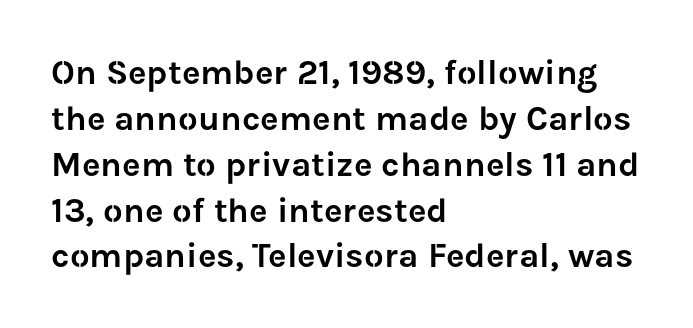
If you drew a line through each stem, it would be perfectly vertical. Do the characters align in a grid? No, the font is proportional. Students, note that the glyphs here touch the page at normal intervals. The typeface chosen for these lines omits serifs. Rows of type keep a routine distance in the vertical direction.
